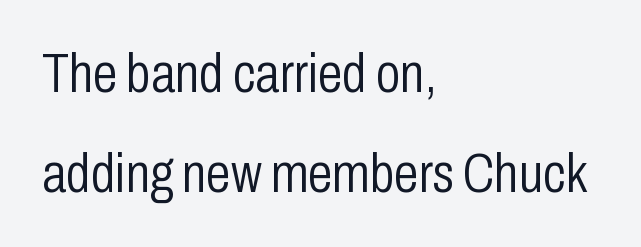
{"serif": "no", "italic": "no", "bold": "no", "weight": "light", "width": "condensed", "stroke_contrast": "low", "x_height": "medium", "monospaced": "no", "underline": "no", "align": "left", "line_spacing_ratio": 1.79, "letter_spacing": "normal", "letter_spacing_em": 0.0, "glyph_px": 56}
